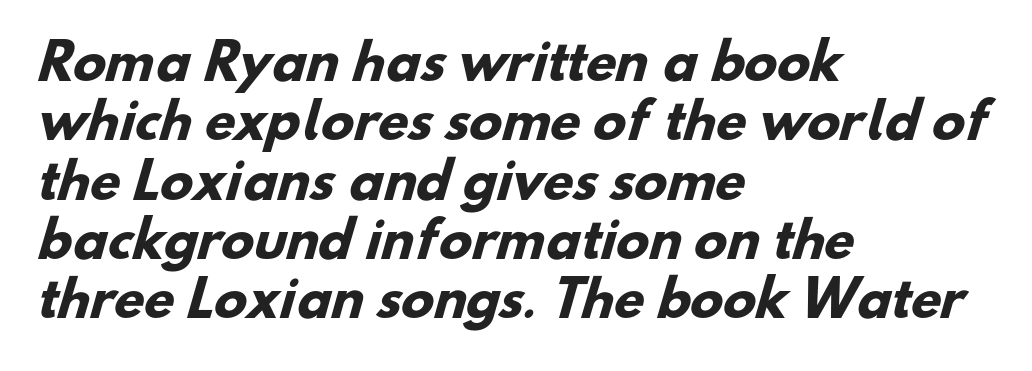
Spacing between characters is what you'd get straight out of the box. The designer went with a sans here, leaving each stem footless. These lines are rendered in a variable-pitch font. Strong, thick strokes mark this as bold type. The passage is arranged the way most books set body copy — flush left. Clear beneath every line of the passage.
